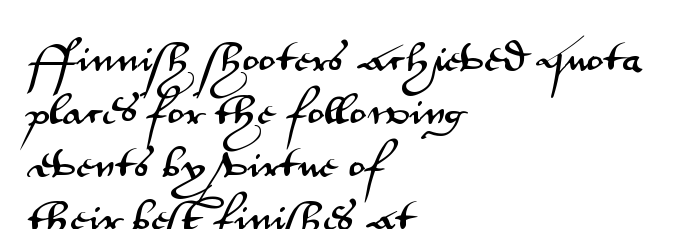
Q: Is the text italic (slanted)? A: Yes.
Q: Is the typeface a serif or a sans-serif typeface? A: Sans-serif.
Q: Is the text underlined? A: No.
Q: How is the paragraph aligned? A: Left-aligned.
Q: Is the spacing between letters normal or unusually wide? A: Normal.
Q: Is the spacing between lines tight, normal or loose? A: Normal.
Q: Width (condensed, normal, or wide)? A: Wide.
Q: Stroke contrast? A: Medium.
Q: x-height? A: Small.
Q: Monospaced? A: No.
